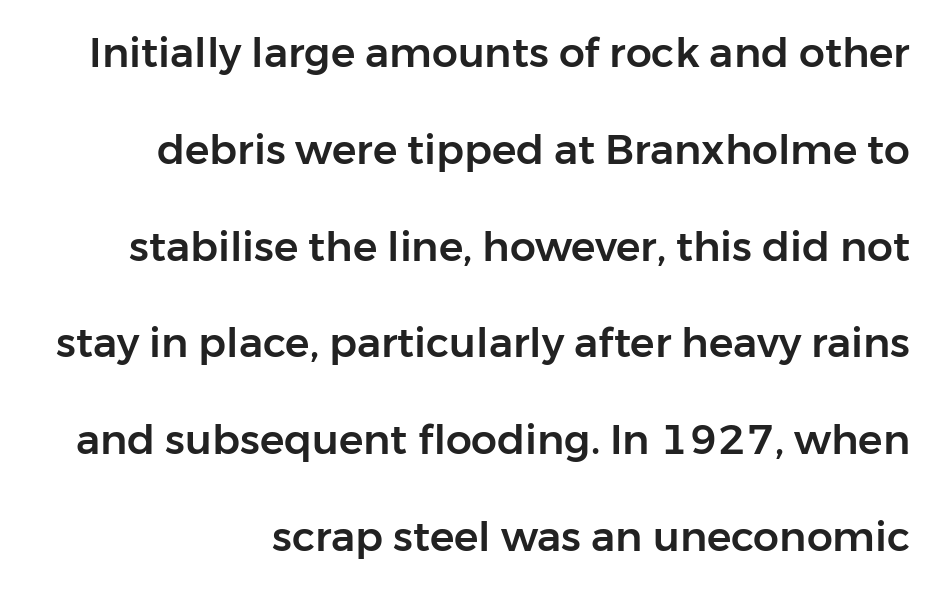
{"serif": "no", "italic": "no", "width": "normal", "stroke_contrast": "low", "x_height": "medium", "monospaced": "no", "underline": "no", "align": "right", "line_spacing": "loose", "line_spacing_ratio": 2.36, "letter_spacing": "normal", "letter_spacing_em": 0.0, "glyph_px": 41}
